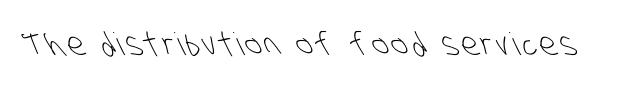
The image shows 31 px light, condensed sans-serif type; set not underlined; low stroke contrast and a large x-height.
